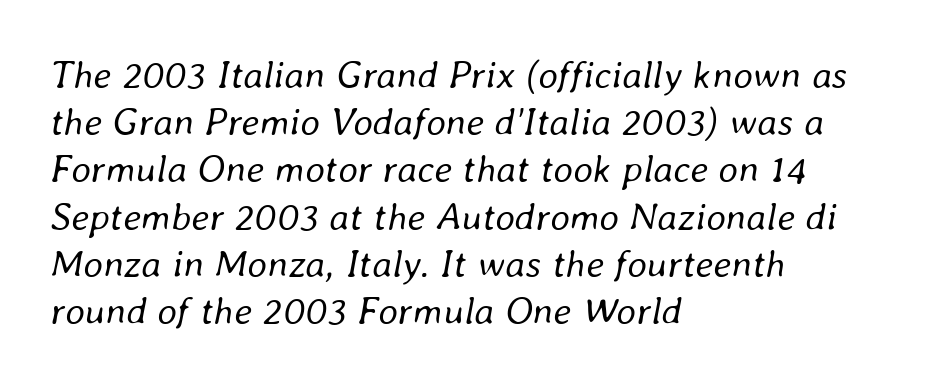
The image shows 39 px regular-weight type, italic (leaning right); set left-aligned, line spacing 1.21x, normal letter spacing, not underlined; low stroke contrast and a medium x-height.
